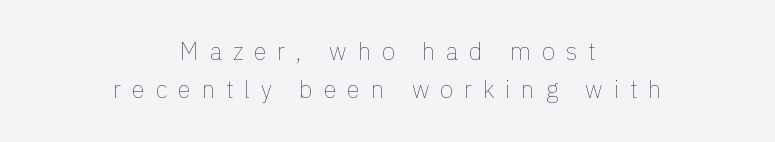
{"italic": "no", "bold": "no", "underline": "no", "align": "center", "line_spacing": "normal", "line_spacing_ratio": 1.59, "letter_spacing": "wide", "letter_spacing_em": 0.45, "glyph_px": 24}
